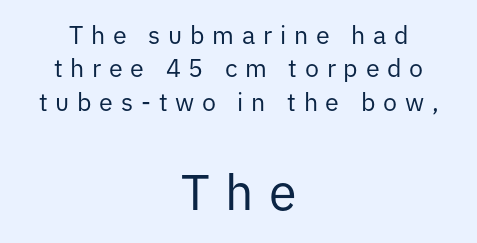
The image shows 50 px regular-weight sans-serif type, upright; set centered, normal line spacing (1.34x), unusually wide letter spacing (+0.31 em), not underlined; the second (bottom) block is 2.0x larger; low stroke contrast and a medium x-height.
